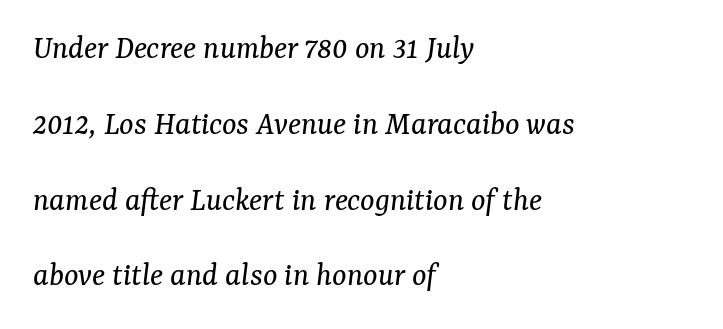
The image shows 34 px regular-weight serif type, italic (leaning right); set left-aligned, loose line spacing (2.23x), normal letter spacing, not underlined; medium stroke contrast and a medium x-height.
